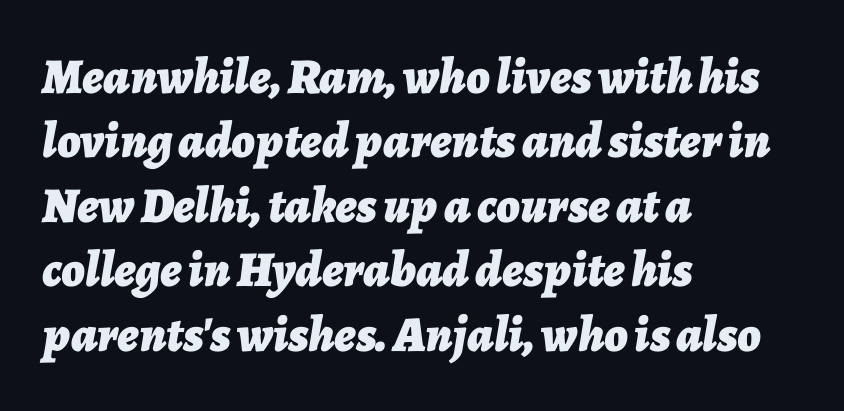
The image shows 50 px bold type, italic (leaning right); set left-aligned, normal line spacing (1.29x), normal letter spacing, not underlined; low stroke contrast and a medium x-height.
